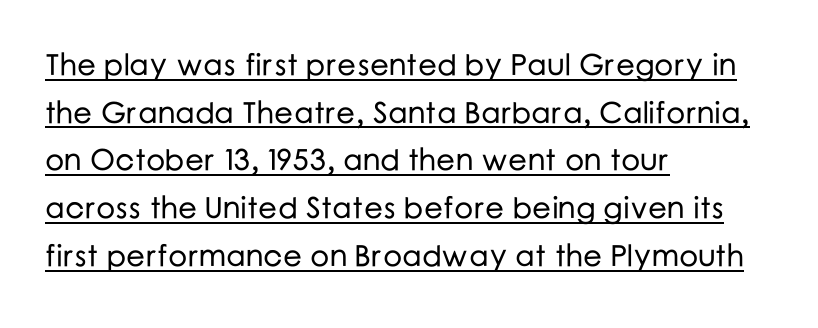
The leading is moderate, giving the passage an even texture. Vertical strokes here are truly vertical. The passage shown has conventional tracking throughout. Has an underline been added? It has.
